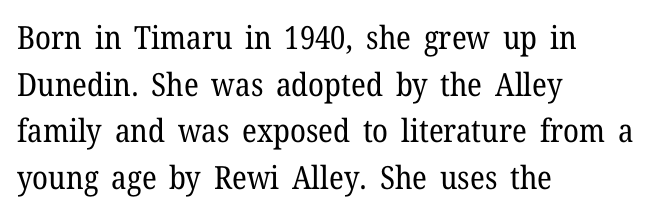
Q: Is the text bold? A: No.
Q: Is the text italic (slanted)? A: No, it is upright.
Q: Is the typeface a serif or a sans-serif typeface? A: Serif.
Q: Is the text underlined? A: No.
Q: How is the paragraph aligned? A: Left-aligned.
Q: Is the spacing between letters normal or unusually wide? A: Normal.
Q: Is the spacing between lines tight, normal or loose? A: Normal.
Q: Width (condensed, normal, or wide)? A: Normal.
Q: Stroke contrast? A: Low.
Q: x-height? A: Medium.
Q: Monospaced? A: No.
